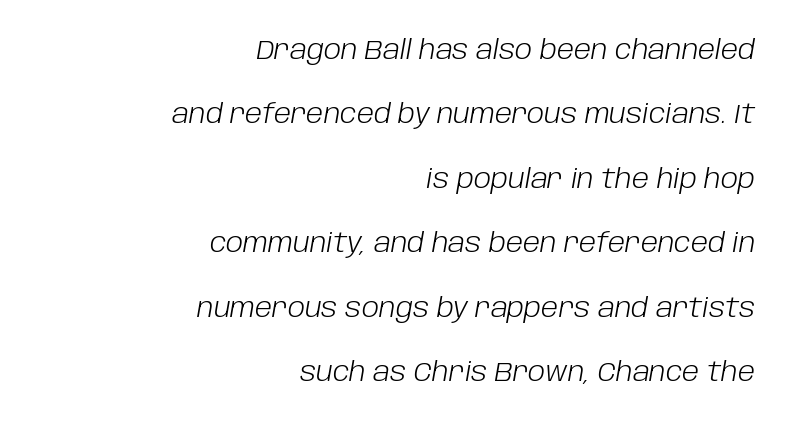
If you measured baseline to baseline, you'd find a long distance. Quick note: italic. Weight: regular or lighter. The type is set solid horizontally, with unmodified tracking. The glyphs are unaccompanied by any horizontal stroke below them. Typeset ragged left — the right edge is the straight one.
